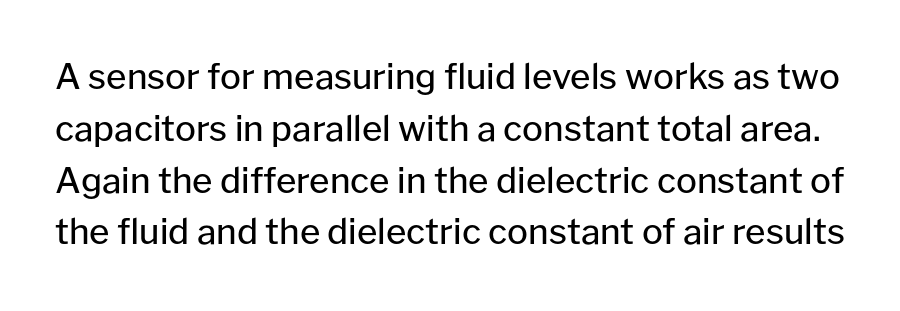
The image shows 35 px regular-weight sans-serif type, upright; set normal line spacing (1.48x), normal letter spacing, not underlined; low stroke contrast and a medium x-height.
